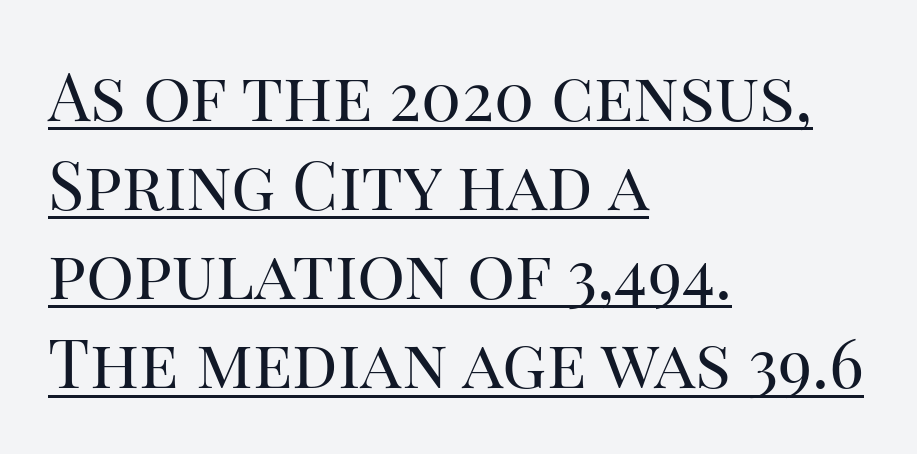
The image shows 67 px regular-weight serif type, upright; set left-aligned, normal line spacing (1.33x), normal letter spacing, underlined; high stroke contrast and a large x-height.
